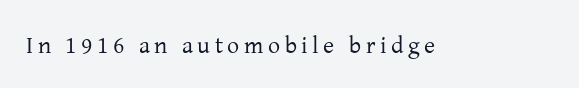
{"italic": "no", "bold": "no", "underline": "no", "glyph_px": 24}
